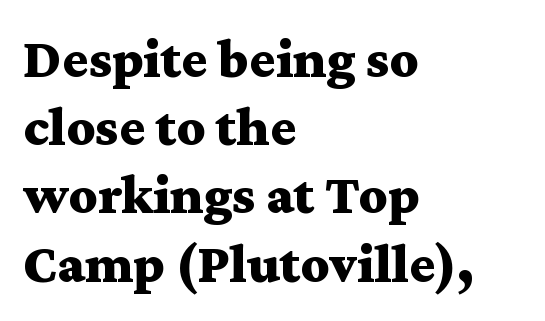
Typeset ragged right — the left edge is the straight one. A typesetter would call this zero additional tracking. Note the varied advance widths — an 'i' is clearly narrower than an 'm'. The type sits square on the baseline with zero lean. Are there feet on the stems? There are — it's a serif.
